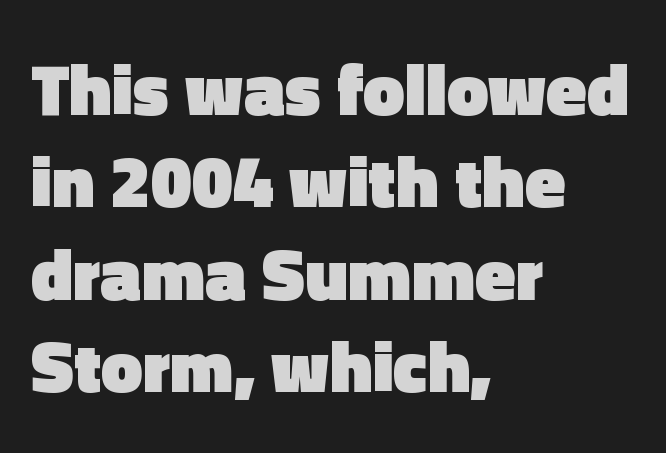
{"serif": "no", "italic": "no", "bold": "yes", "weight": "heavy", "width": "normal", "x_height": "medium", "monospaced": "no", "underline": "no", "align": "left", "line_spacing": "normal", "line_spacing_ratio": 1.25, "letter_spacing": "normal", "letter_spacing_em": 0.0, "glyph_px": 74}
